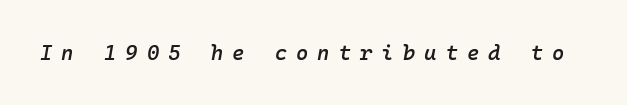
Descender tails drop into unmarked territory. Set as a demibold, roughly 600 on the weight scale. Substantial extra tracking has been applied to these lines. Slanted lettering throughout.
